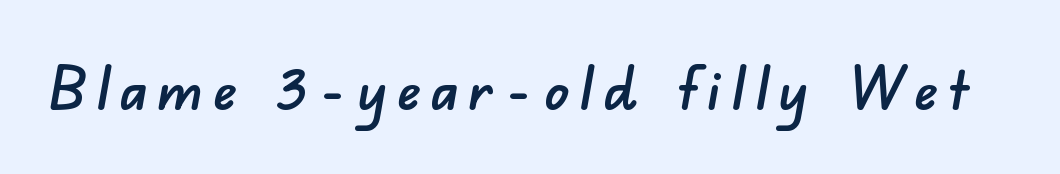
Q: Is the typeface a serif or a sans-serif typeface? A: Sans-serif.
Q: Is the text underlined? A: No.
Q: Width (condensed, normal, or wide)? A: Normal.
Q: Stroke contrast? A: Low.
Q: x-height? A: Small.
Q: Monospaced? A: No.
